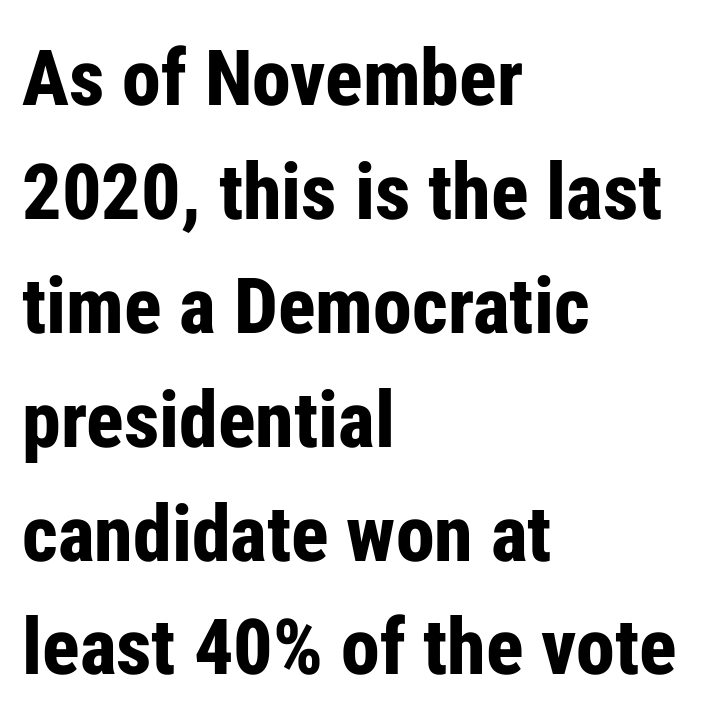
Q: Is the text bold? A: Yes.
Q: Is the text italic (slanted)? A: No, it is upright.
Q: Is the typeface a serif or a sans-serif typeface? A: Sans-serif.
Q: Is the text underlined? A: No.
Q: How is the paragraph aligned? A: Left-aligned.
Q: Is the spacing between letters normal or unusually wide? A: Normal.
Q: Is the spacing between lines tight, normal or loose? A: Normal.
Q: Width (condensed, normal, or wide)? A: Condensed.
Q: Stroke contrast? A: Low.
Q: x-height? A: Medium.
Q: Monospaced? A: No.
